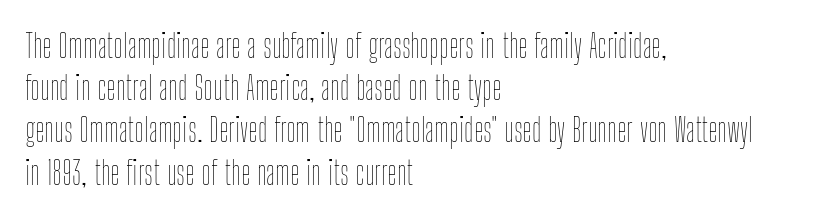
The lines are quadded left. The leading is moderate, giving the passage an even texture. Proportional: the letters do not fall into vertical columns. The letters look calm and open, with moderate or lighter stems. Is the letter spacing exaggerated? No — it looks like the ordinary default. Posture: straight, roman, zero tilt.
